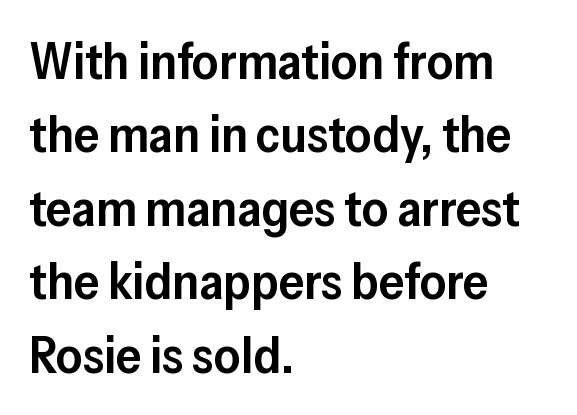
{"serif": "no", "italic": "no", "bold": "semi", "weight": "semibold", "width": "normal", "stroke_contrast": "low", "x_height": "medium", "monospaced": "no", "underline": "no", "align": "left", "line_spacing": "normal", "line_spacing_ratio": 1.44, "letter_spacing": "normal", "letter_spacing_em": 0.0, "glyph_px": 51}
